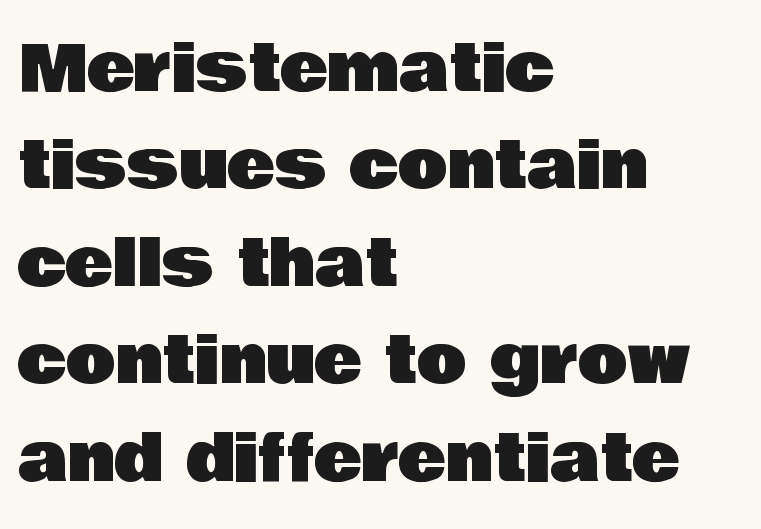
The rows are spaced the way most documents space them. Nope, no serifs anywhere on these letters. Caption: multi-line text, flush left, ragged right. Beneath every word, the page is bare.
